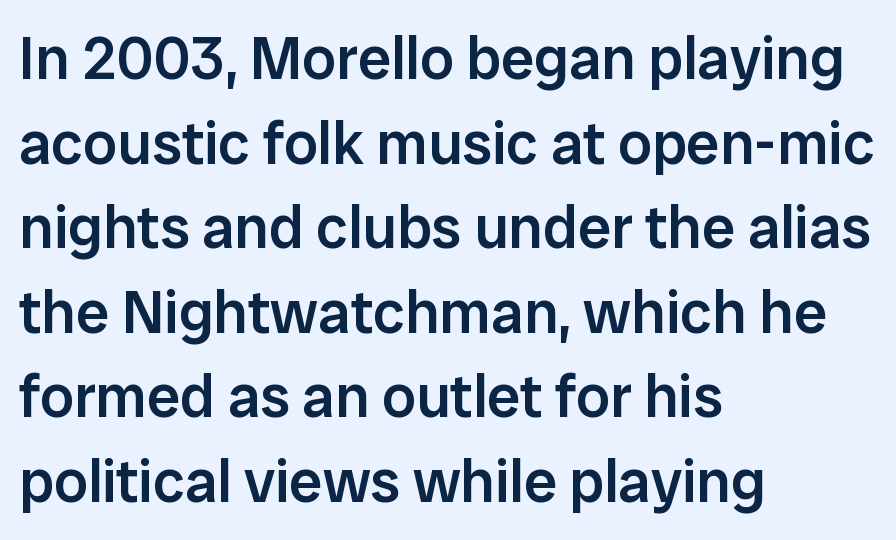
{"serif": "no", "italic": "no", "bold": "semi", "weight": "semibold", "width": "normal", "stroke_contrast": "low", "x_height": "medium", "monospaced": "no", "underline": "no", "align": "left", "line_spacing": "normal", "line_spacing_ratio": 1.41, "letter_spacing": "normal", "letter_spacing_em": 0.0, "glyph_px": 60}
